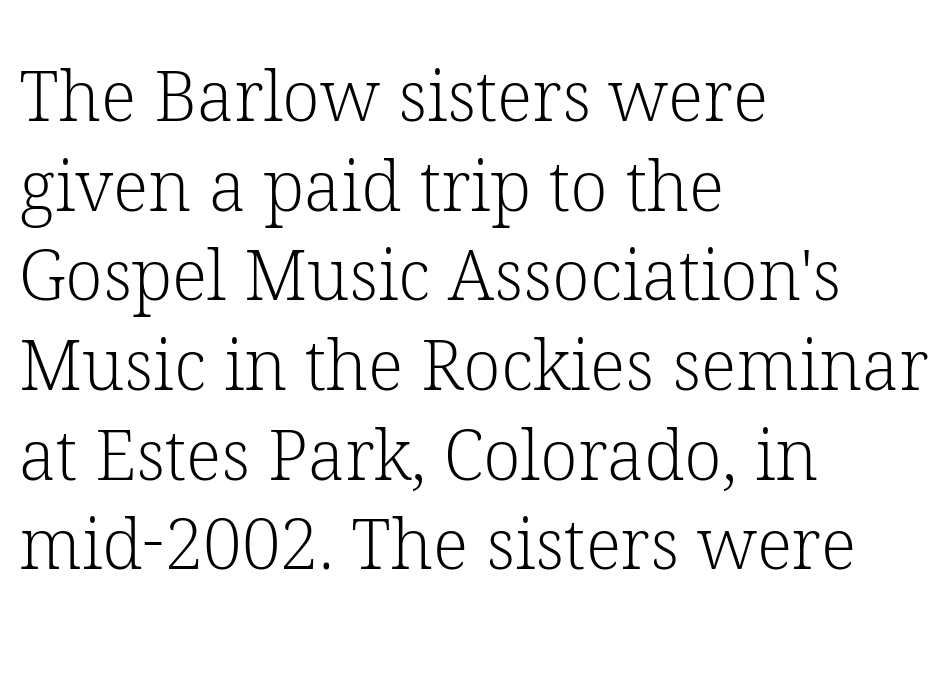
{"serif": "yes", "italic": "no", "bold": "no", "weight": "light", "width": "normal", "stroke_contrast": "low", "x_height": "medium", "monospaced": "no", "underline": "no", "align": "left", "line_spacing": "normal", "line_spacing_ratio": 1.3, "letter_spacing": "normal", "letter_spacing_em": 0.0, "glyph_px": 69}
